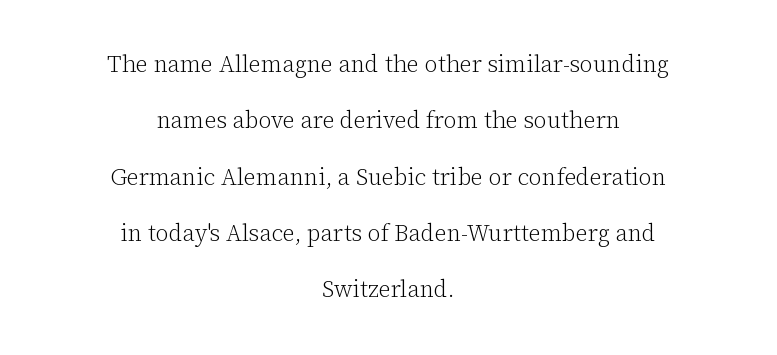
The image shows 23 px text type, upright; set centered, loose line spacing (2.45x), normal letter spacing, not underlined.
